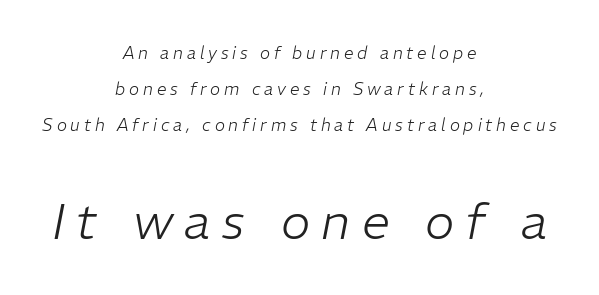
{"italic": "yes", "lean": "right", "slant_degrees": 11, "bold": "no", "weight": "light", "width": "normal", "stroke_contrast": "low", "x_height": "medium", "monospaced": "no", "underline": "no", "align": "center", "line_spacing": "loose", "line_spacing_ratio": 2.11, "letter_spacing": "wide", "letter_spacing_em": 0.23, "larger_block": "second", "size_ratio": 2.94, "glyph_px": 50}
